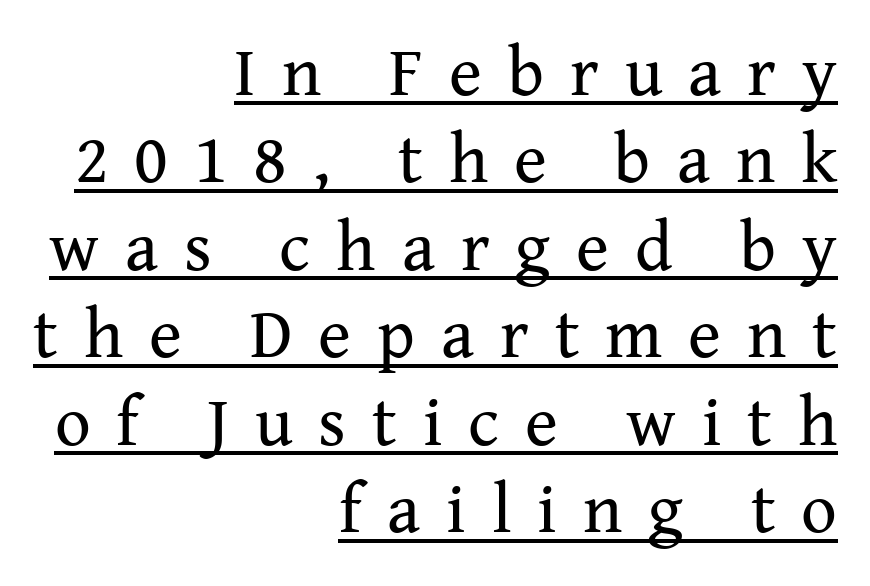
Characters remain perfectly vertical along every line. The string is rendered with underlining switched on. Spacing between characters has been opened up far beyond the box default. The rendering uses natural spacing where letterforms have individual widths. Where is the straight margin? On the right.
